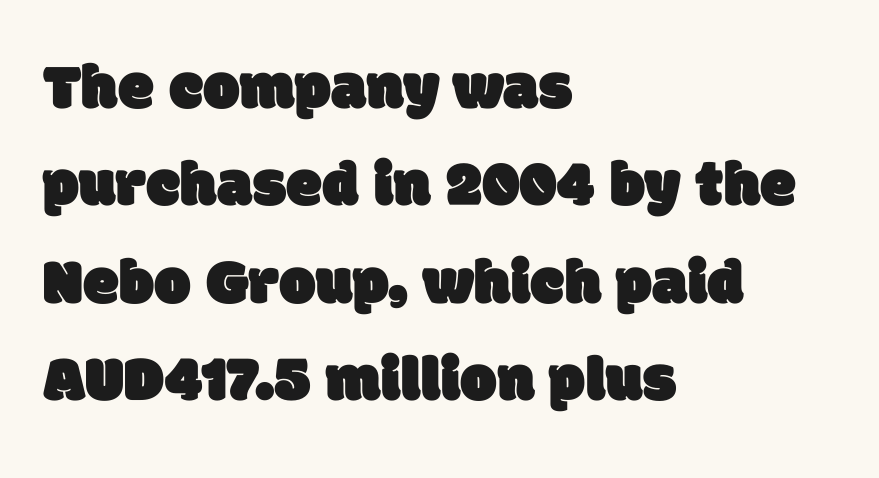
Q: Is the typeface a serif or a sans-serif typeface? A: Sans-serif.
Q: Is the text underlined? A: No.
Q: How is the paragraph aligned? A: Left-aligned.
Q: Is the spacing between letters normal or unusually wide? A: Normal.
Q: Is the spacing between lines tight, normal or loose? A: Normal.
Q: Width (condensed, normal, or wide)? A: Normal.
Q: Stroke contrast? A: Low.
Q: x-height? A: Large.
Q: Monospaced? A: No.
